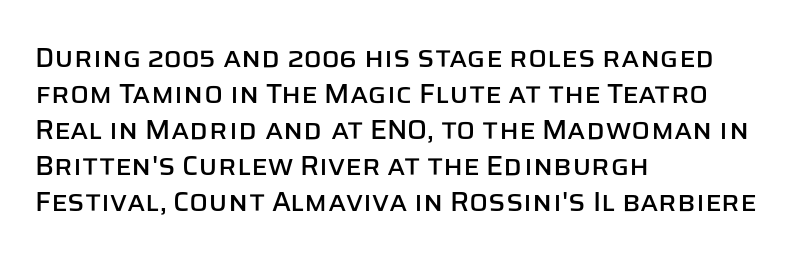
Observe the ordinary spacing: letters are neighbours, not strangers. One glance says typical: line gaps are just what's usual. Only glyphs here, with clear space below each row. This rendering employs a face without finishing strokes, i.e., a sans-serif. These lines are set flush left with a ragged right edge.
